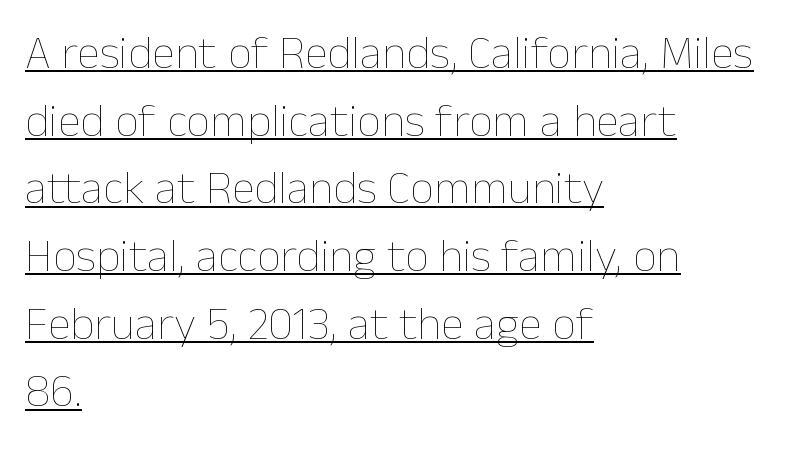
{"italic": "no", "bold": "no", "weight": "thin", "width": "normal", "stroke_contrast": "low", "x_height": "medium", "monospaced": "no", "underline": "yes", "align": "left", "line_spacing": "normal", "line_spacing_ratio": 1.44, "letter_spacing": "normal", "letter_spacing_em": 0.0, "glyph_px": 47}
